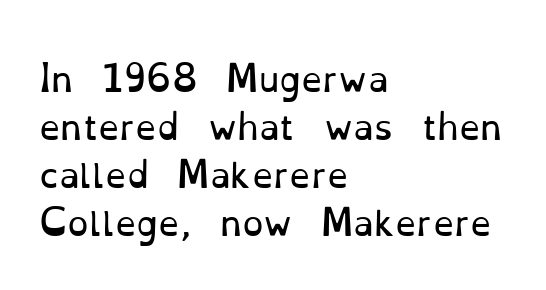
The image shows 34 px regular-weight serif type, upright; set left-aligned, normal line spacing (1.41x), normal letter spacing, not underlined; low stroke contrast and a small x-height.
